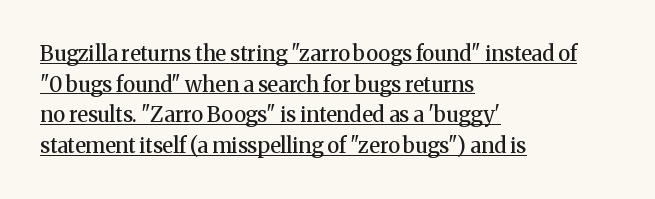
The image shows 21 px text type, upright; set left-aligned, normal line spacing (1.46x), normal letter spacing, underlined.
